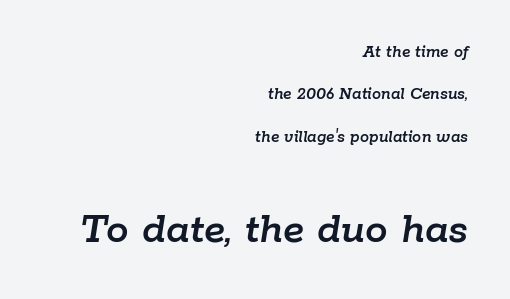
Q: Is the text italic (slanted)? A: Yes, it leans right by about 9 degrees.
Q: Is the text underlined? A: No.
Q: How is the paragraph aligned? A: Right-aligned.
Q: Is the spacing between letters normal or unusually wide? A: Normal.
Q: Is the spacing between lines tight, normal or loose? A: Loose.
Q: Which block of text is set in a larger size, the first (top) or the second (bottom)? A: The second (bottom) one.
Q: Width (condensed, normal, or wide)? A: Normal.
Q: Stroke contrast? A: Low.
Q: x-height? A: Medium.
Q: Monospaced? A: No.
